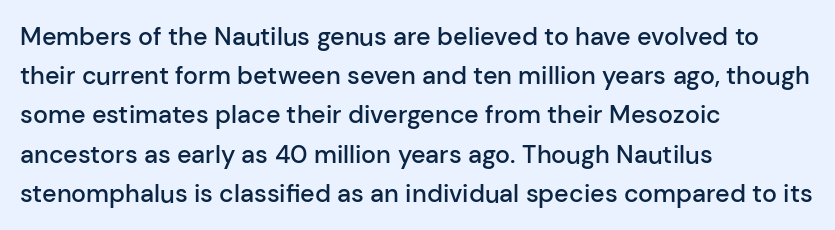
The image shows 25 px text type, upright; set left-aligned, normal line spacing (1.57x), normal letter spacing, not underlined.
